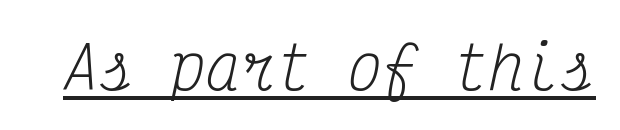
{"serif": "yes", "italic": "yes", "lean": "right", "slant_degrees": 12, "bold": "no", "weight": "regular", "width": "condensed", "stroke_contrast": "medium", "x_height": "medium", "monospaced": "yes", "underline": "yes", "letter_spacing": "normal", "letter_spacing_em": 0.0, "glyph_px": 59}
